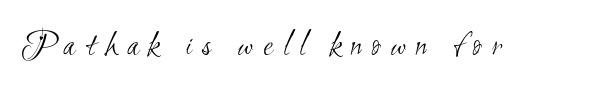
{"serif": "no", "bold": "no", "weight": "light", "width": "condensed", "stroke_contrast": "medium", "x_height": "small", "monospaced": "no", "underline": "no", "letter_spacing": "wide", "letter_spacing_em": 0.27, "glyph_px": 36}
